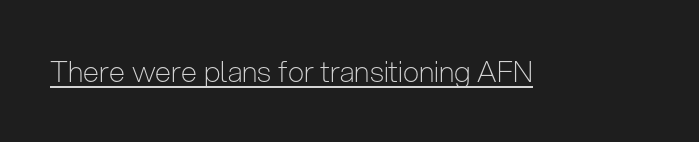
Q: Is the text bold? A: No.
Q: Is the text italic (slanted)? A: No, it is upright.
Q: Is the typeface a serif or a sans-serif typeface? A: Sans-serif.
Q: Is the text underlined? A: Yes.
Q: Is the spacing between letters normal or unusually wide? A: Normal.
Q: Width (condensed, normal, or wide)? A: Condensed.
Q: Stroke contrast? A: Low.
Q: x-height? A: Medium.
Q: Monospaced? A: No.
